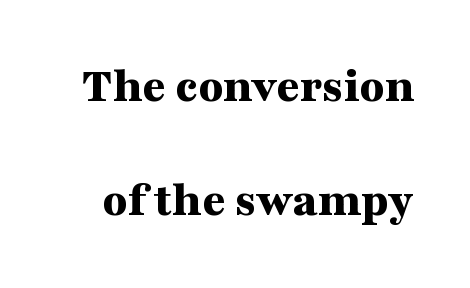
How heavy is the stroke? Heavy — this is a bold. Serif or sans? Serif — the stroke terminals have little feet. Leading: increased. Words appear dense and cohesive because spacing is normal.
